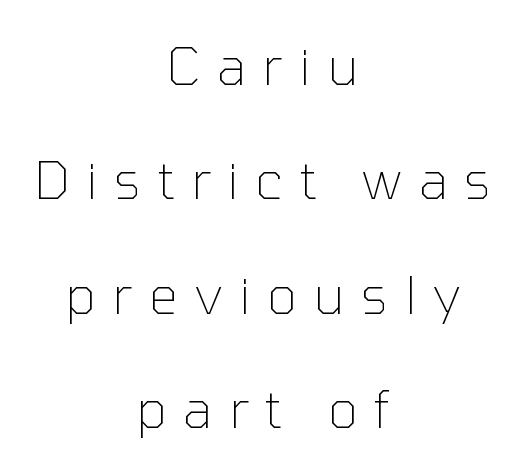
{"serif": "no", "italic": "no", "bold": "no", "weight": "thin", "width": "normal", "stroke_contrast": "low", "x_height": "medium", "monospaced": "no", "underline": "no", "align": "center", "line_spacing": "loose", "line_spacing_ratio": 2.2, "letter_spacing": "wide", "letter_spacing_em": 0.32, "glyph_px": 52}
